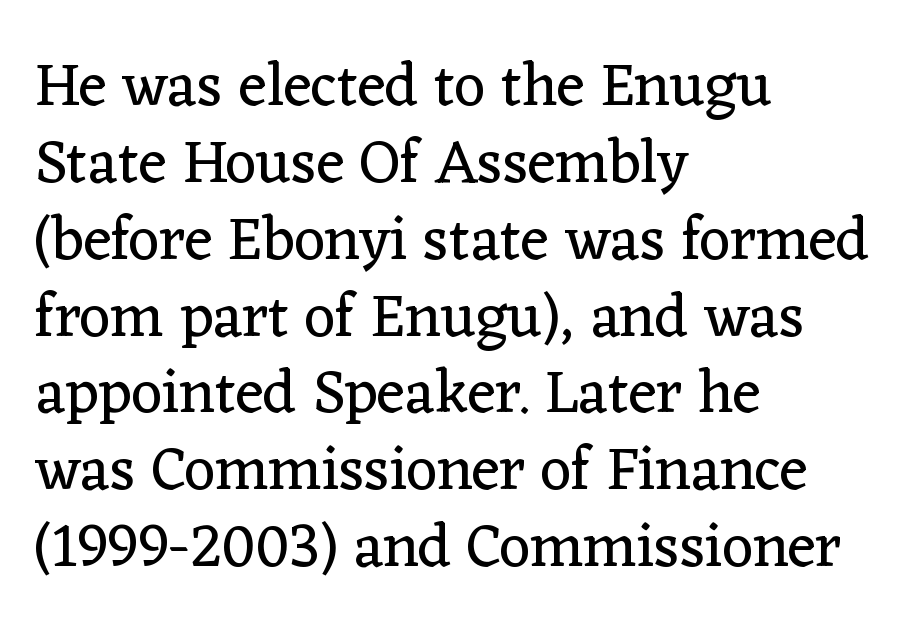
{"serif": "yes", "italic": "no", "bold": "no", "weight": "regular", "width": "normal", "stroke_contrast": "low", "x_height": "medium", "monospaced": "no", "underline": "no", "align": "left", "line_spacing": "normal", "line_spacing_ratio": 1.26, "letter_spacing": "normal", "letter_spacing_em": 0.0, "glyph_px": 61}
